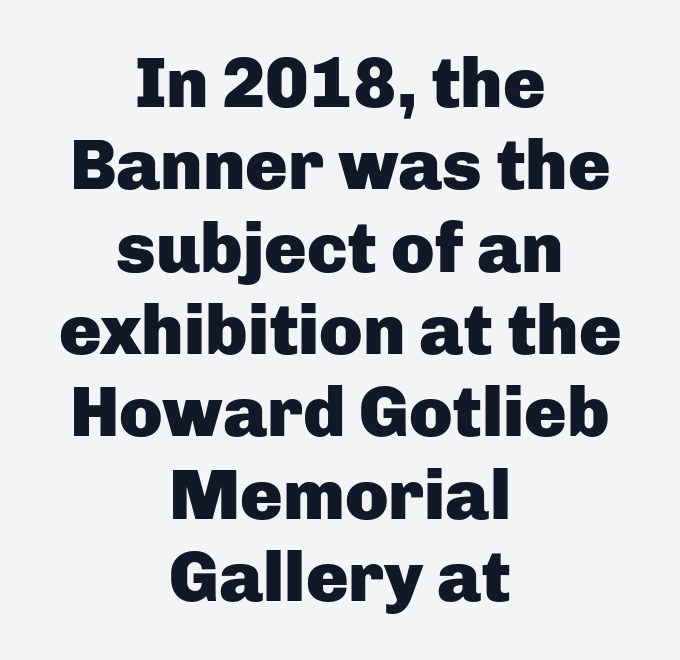
The face used here is a sans, in the tradition of grotesques and geometrics. Typographic density is high because the face is bold. The gaps between neighbouring characters are ordinary and unremarkable. The type sits square on the baseline with zero lean. Honestly, there is no underline to notice here at all.
